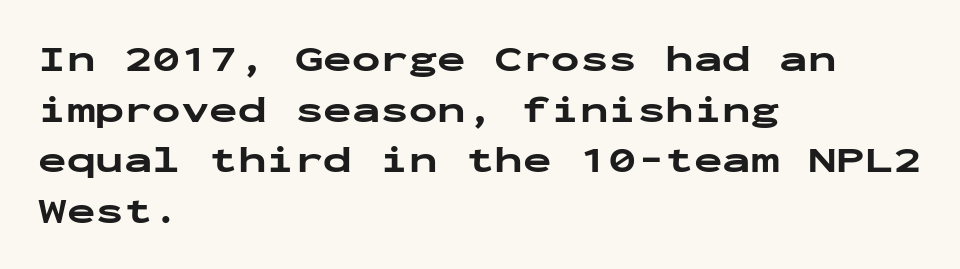
The image shows 38 px bold, wide sans-serif type, upright, monospaced; set left-aligned, normal line spacing (1.33x), normal letter spacing, not underlined; low stroke contrast and a medium x-height.
